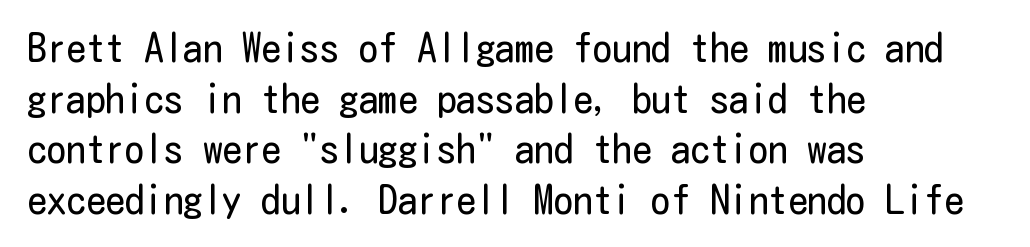
{"serif": "no", "italic": "no", "bold": "no", "weight": "regular", "width": "condensed", "stroke_contrast": "low", "x_height": "medium", "underline": "no", "align": "left", "line_spacing": "normal", "line_spacing_ratio": 1.3, "letter_spacing": "normal", "letter_spacing_em": 0.0, "glyph_px": 39}
